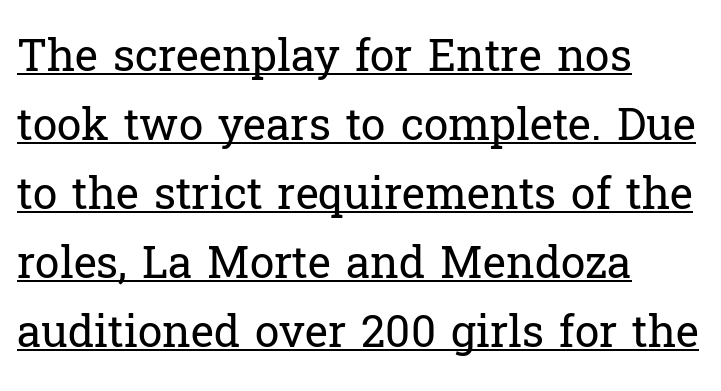
The image shows 44 px regular-weight serif type, upright; set left-aligned, normal line spacing (1.57x), normal letter spacing, underlined; low stroke contrast and a medium x-height.
